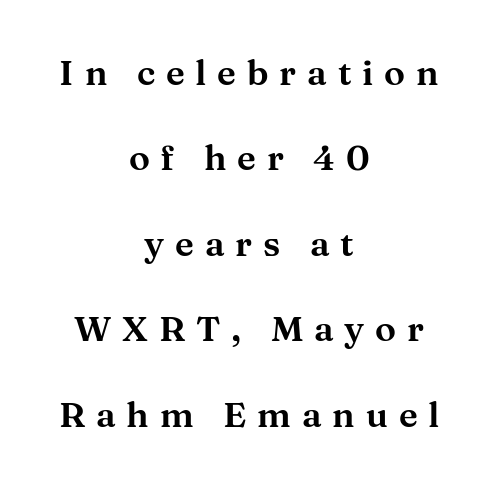
The axis of the letterforms is exactly vertical. The gaps between neighbouring characters are conspicuously large. The glyphs in this specimen are seriffed. The area under the type is left untouched. Horizontal bands of white between lines are thick stripes.
